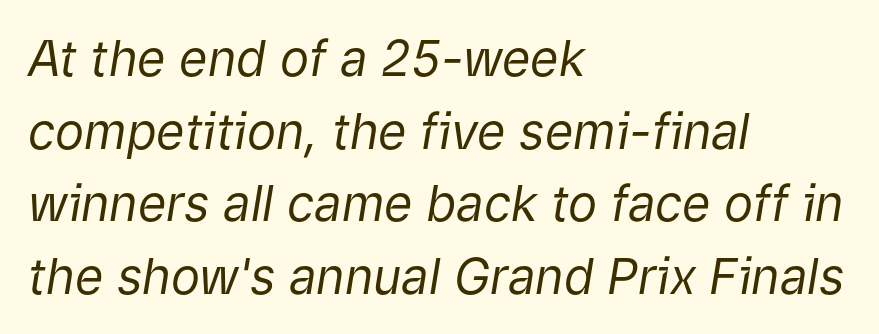
A normal amount of white space separates one row of letters from the next. Compared with typical body copy, the letter spacing here is the same. The passage shown is not bold in any degree. The specimen reads as italic at a glance.
